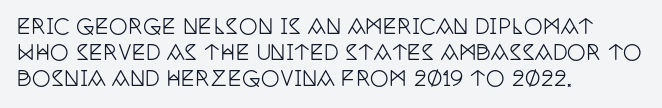
The image shows 21 px text type, upright; set left-aligned, line spacing 1.23x, normal letter spacing, not underlined.
